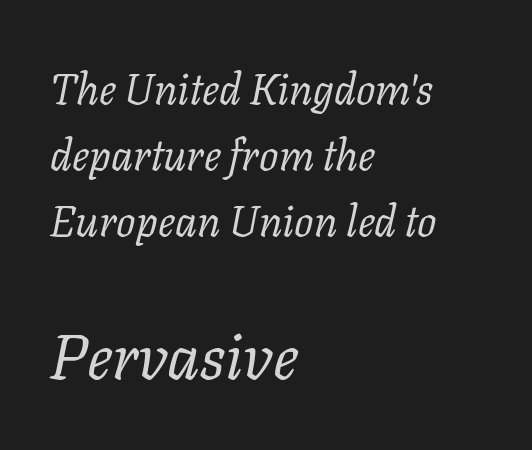
Q: Is the text bold? A: No.
Q: Is the text italic (slanted)? A: Yes, it leans right by about 11 degrees.
Q: Is the typeface a serif or a sans-serif typeface? A: Serif.
Q: Is the text underlined? A: No.
Q: How is the paragraph aligned? A: Left-aligned.
Q: Is the spacing between letters normal or unusually wide? A: Normal.
Q: Is the spacing between lines tight, normal or loose? A: Normal.
Q: Which block of text is set in a larger size, the first (top) or the second (bottom)? A: The second (bottom) one.
Q: Width (condensed, normal, or wide)? A: Normal.
Q: Stroke contrast? A: Low.
Q: x-height? A: Medium.
Q: Monospaced? A: No.
